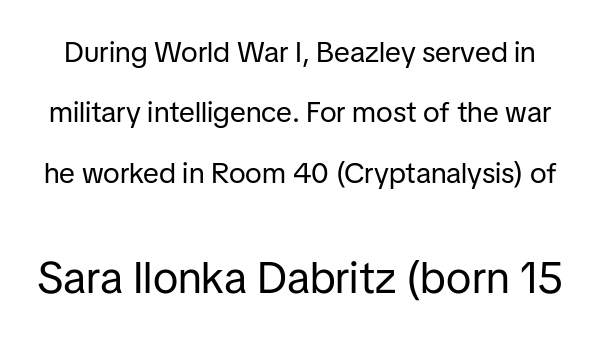
The image shows 44 px regular-weight sans-serif type, upright; set loose line spacing (2.08x), normal letter spacing, not underlined; the second (bottom) block is 1.52x larger; low stroke contrast and a medium x-height.
